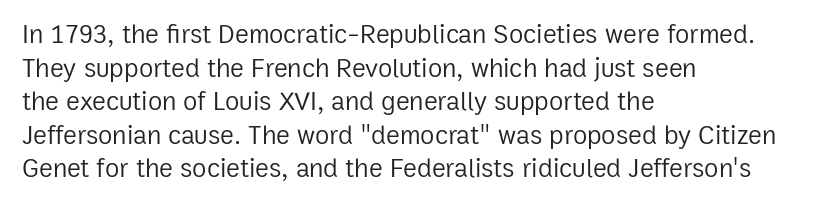
Interline gaps are of average width in this sample. In terms of posture, this sample is upright. Teacher's note: observe the even left margin — that is flush-left alignment. The cut favours lightness, reaching ordinary text weight at its darkest.
